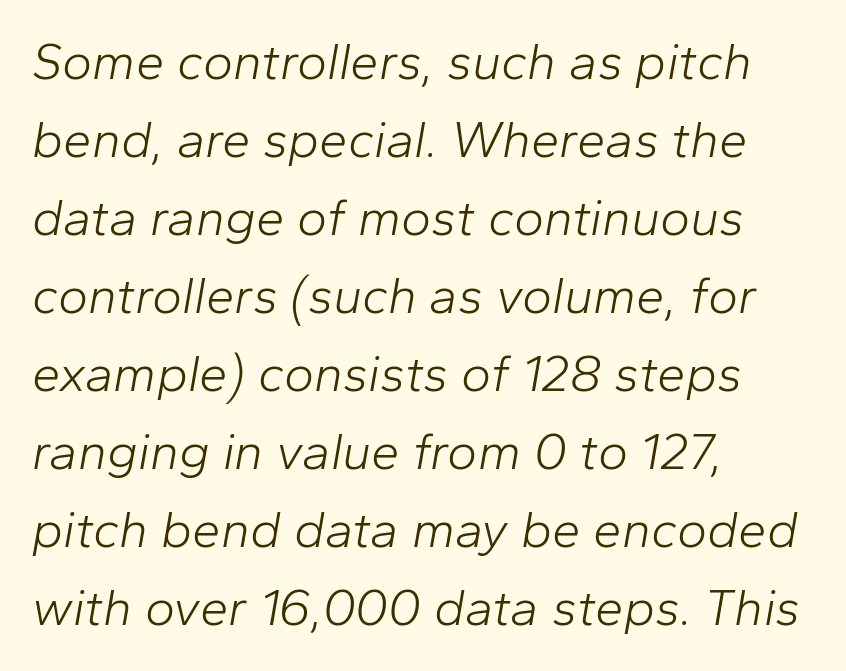
{"italic": "yes", "lean": "right", "slant_degrees": 10, "bold": "no", "weight": "light", "width": "normal", "stroke_contrast": "low", "x_height": "medium", "monospaced": "no", "underline": "no", "align": "left", "line_spacing": "normal", "line_spacing_ratio": 1.53, "letter_spacing": "normal", "letter_spacing_em": 0.0, "glyph_px": 51}
